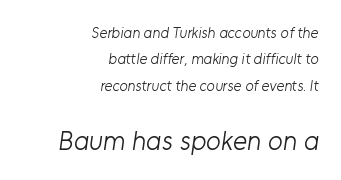
The image shows 27 px text type; set right-aligned, line spacing 1.76x, normal letter spacing, not underlined; the second (bottom) block is 1.8x larger.
